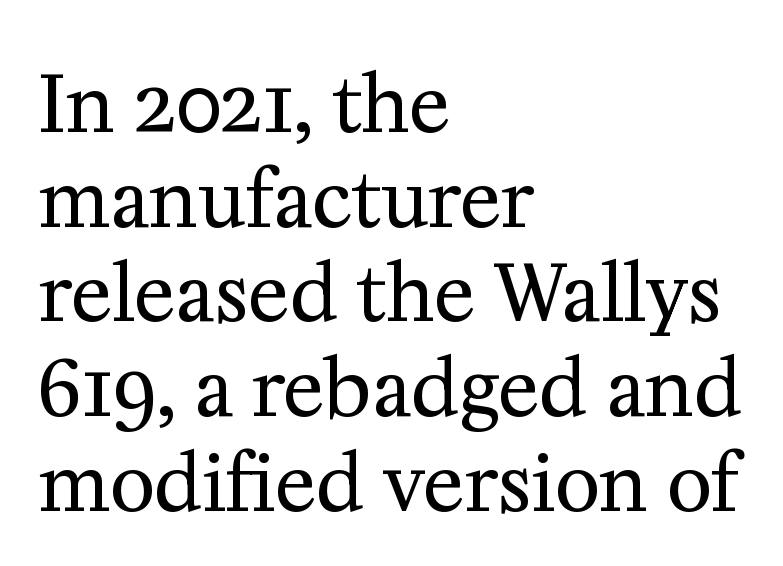
Q: Is the text bold? A: No.
Q: Is the text italic (slanted)? A: No, it is upright.
Q: Is the typeface a serif or a sans-serif typeface? A: Serif.
Q: Is the text underlined? A: No.
Q: How is the paragraph aligned? A: Left-aligned.
Q: Is the spacing between letters normal or unusually wide? A: Normal.
Q: Width (condensed, normal, or wide)? A: Normal.
Q: Stroke contrast? A: Medium.
Q: x-height? A: Medium.
Q: Monospaced? A: No.
